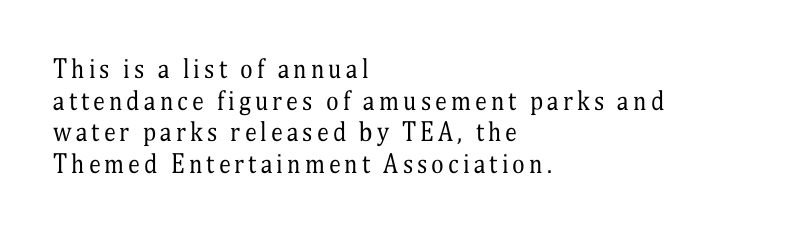
{"italic": "no", "bold": "no", "underline": "no", "align": "left", "line_spacing": "normal", "line_spacing_ratio": 1.32, "glyph_px": 24}
